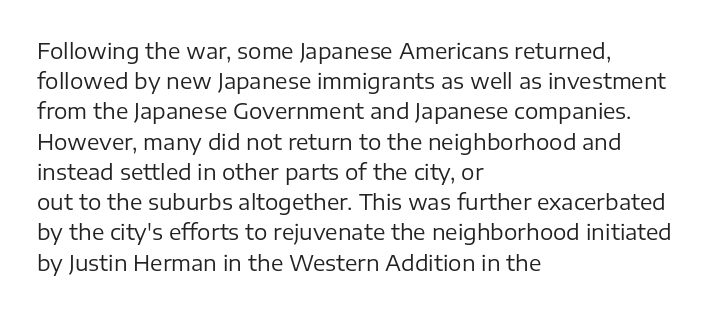
Regarding leading, the lines here are spaced in the standard way. Underline: absent. A classic flush-left, rag-right setting is used for this passage. Every character sits straight up, as roman type does.
